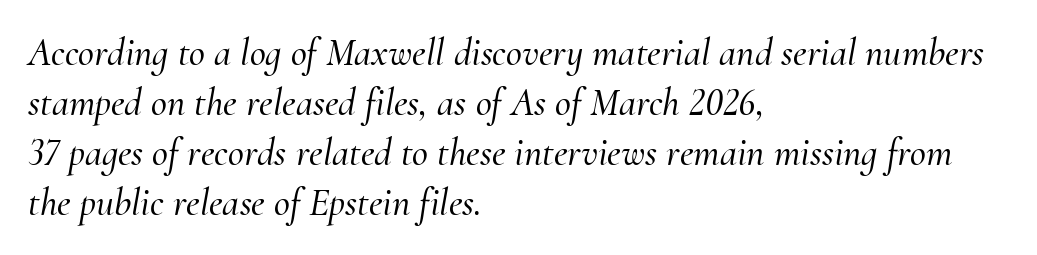
{"serif": "yes", "italic": "yes", "lean": "right", "slant_degrees": 10, "width": "normal", "stroke_contrast": "medium", "x_height": "small", "monospaced": "no", "underline": "no", "align": "left", "line_spacing": "normal", "line_spacing_ratio": 1.28, "letter_spacing": "normal", "letter_spacing_em": 0.0, "glyph_px": 39}
